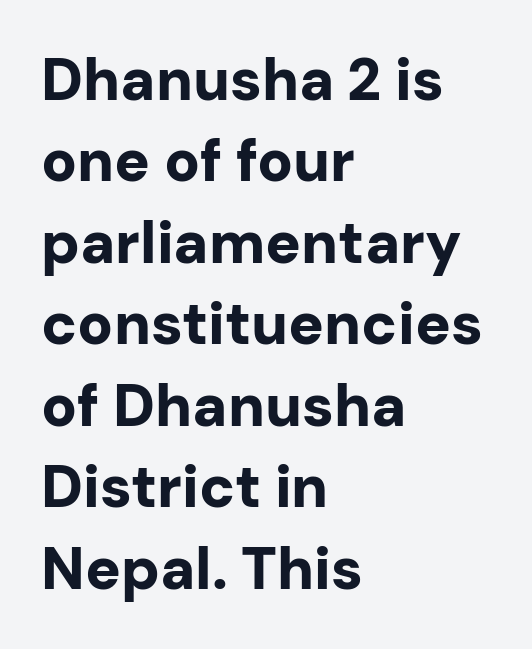
Horizontal bands of white between lines are of average thickness. A typesetter would label this face a sans. Each line starts at the same left margin while the right side varies. On the weight axis this lands at bold, roughly 700. Quick note: underline off.
